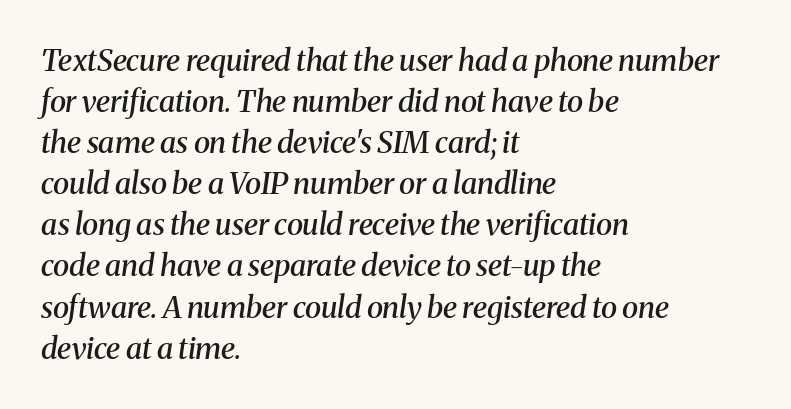
{"serif": "yes", "italic": "yes", "lean": "right", "slant_degrees": 8, "bold": "semi", "weight": "semibold", "width": "normal", "stroke_contrast": "medium", "x_height": "medium", "monospaced": "no", "underline": "no", "align": "left", "line_spacing": "normal", "line_spacing_ratio": 1.37, "letter_spacing": "normal", "letter_spacing_em": 0.0, "glyph_px": 30}
